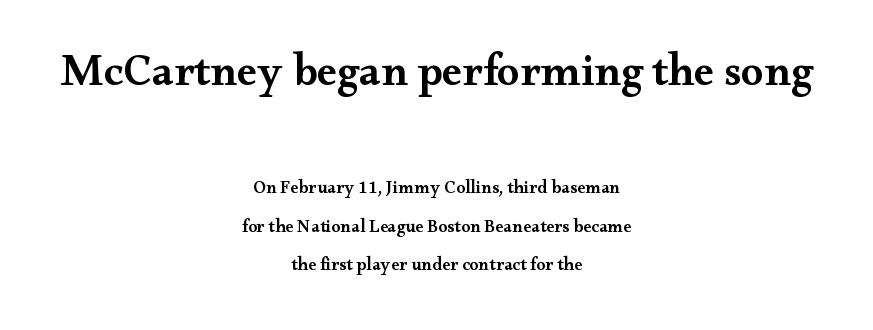
The image shows 45 px semibold, wide serif type, upright; set centered, loose line spacing (2.14x), normal letter spacing, not underlined; the first (top) block is 2.5x larger; medium stroke contrast and a small x-height.
